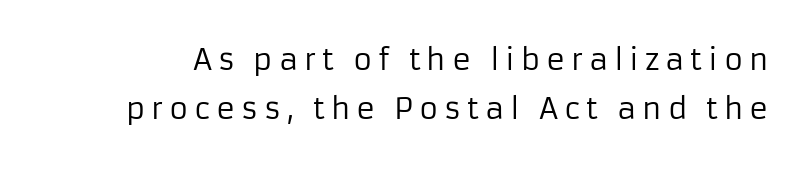
The image shows 29 px regular-weight sans-serif type, upright; set normal line spacing (1.7x), unusually wide letter spacing (+0.2 em), not underlined; low stroke contrast and a medium x-height.
